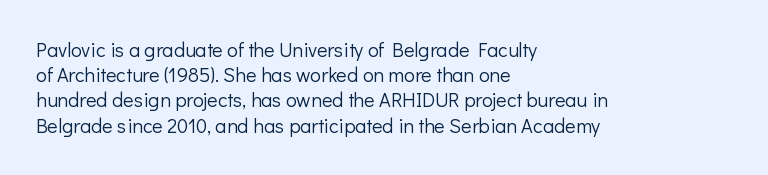
The image shows 20 px text type, upright; set left-aligned, normal line spacing (1.26x), normal letter spacing, not underlined.
